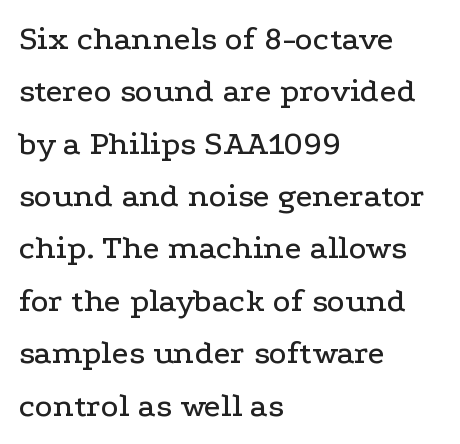
{"serif": "yes", "italic": "no", "width": "wide", "stroke_contrast": "low", "x_height": "medium", "monospaced": "no", "underline": "no", "align": "left", "line_spacing": "normal", "line_spacing_ratio": 1.54, "letter_spacing": "normal", "letter_spacing_em": 0.0, "glyph_px": 34}
